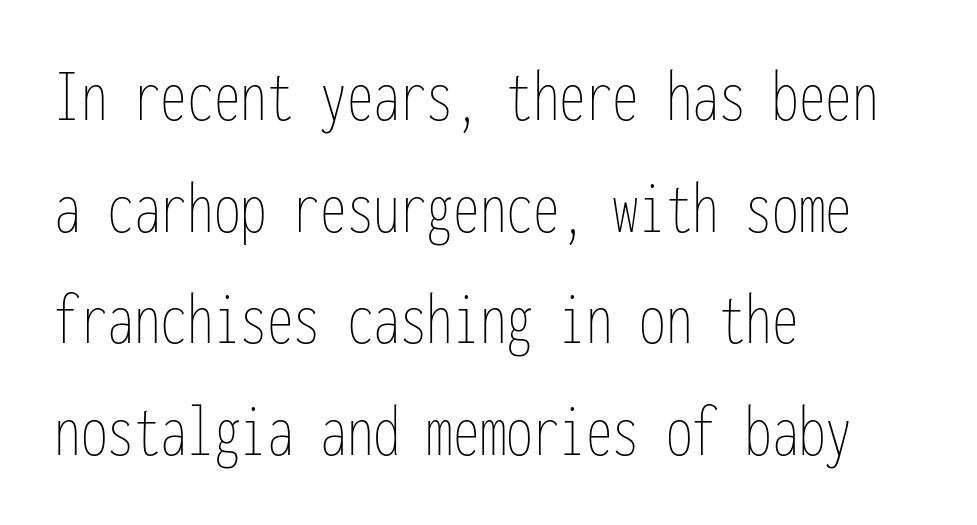
The image shows 76 px thin, condensed type, upright, monospaced; set left-aligned, normal line spacing (1.47x), normal letter spacing, not underlined; low stroke contrast and a medium x-height.
